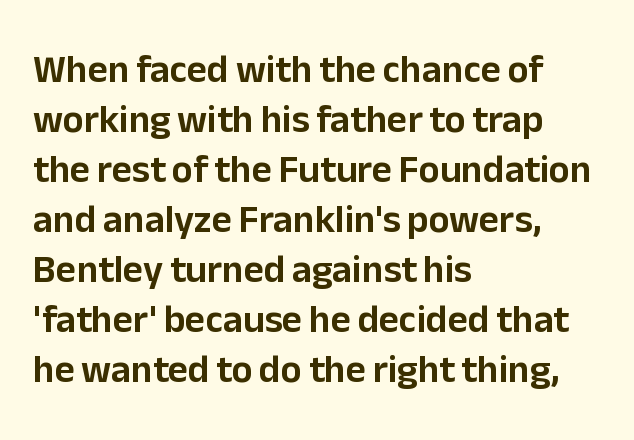
Q: Is the text italic (slanted)? A: No, it is upright.
Q: Is the typeface a serif or a sans-serif typeface? A: Sans-serif.
Q: Is the text underlined? A: No.
Q: How is the paragraph aligned? A: Left-aligned.
Q: Is the spacing between letters normal or unusually wide? A: Normal.
Q: Is the spacing between lines tight, normal or loose? A: Normal.
Q: Width (condensed, normal, or wide)? A: Normal.
Q: Stroke contrast? A: Low.
Q: x-height? A: Medium.
Q: Monospaced? A: No.
